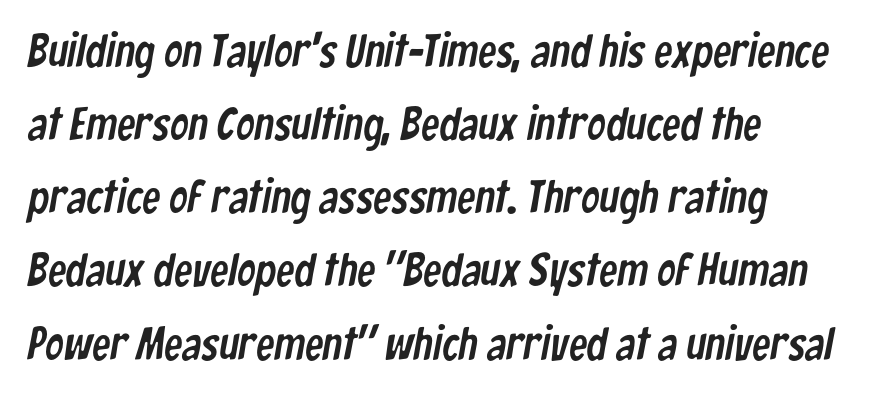
Glyph-to-glyph distance matches everyday printed text. Lines of text with bare space underneath. Here the designer chose a conventional face with non-uniform glyph widths. The leading is moderate, giving the passage an even texture. Is this a sans? Yes — the strokes have no serifs.
